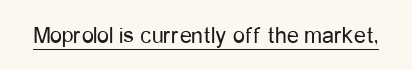
Underlined type. When letters stand straight like this, we call the style roman or upright. The line texture is even and compact thanks to regular tracking. The strokes carry an ordinary text weight at most.
